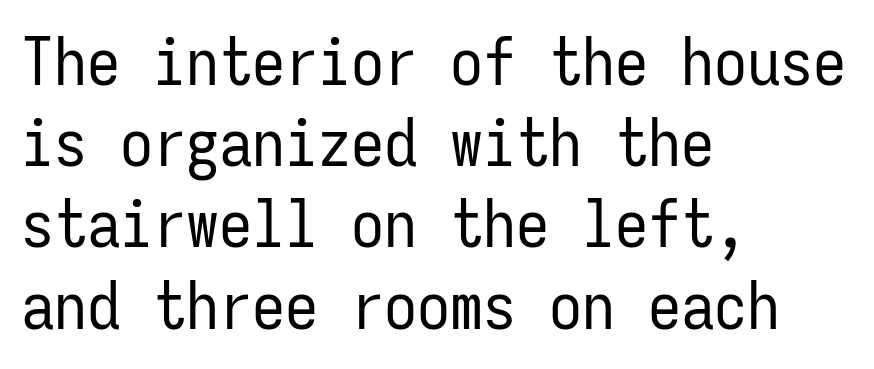
{"serif": "no", "italic": "no", "bold": "no", "weight": "regular", "width": "condensed", "stroke_contrast": "low", "x_height": "medium", "monospaced": "yes", "underline": "no", "align": "left", "line_spacing_ratio": 1.23, "letter_spacing": "normal", "letter_spacing_em": 0.0, "glyph_px": 66}
